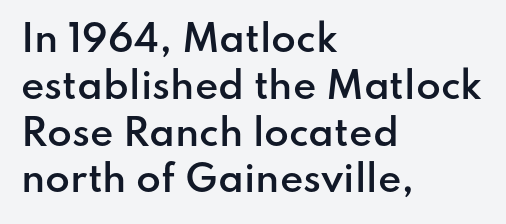
The letters advance in unequal steps, a hallmark of proportional type. Rows of type keep a routine distance in the vertical direction. The gap between lines stays unmarked. The ragged edge is on the right, which tells us the setting is flush left. The font family rendered here belongs to the sans-serif group. Compared with typical body copy, the letter spacing here is the same.
